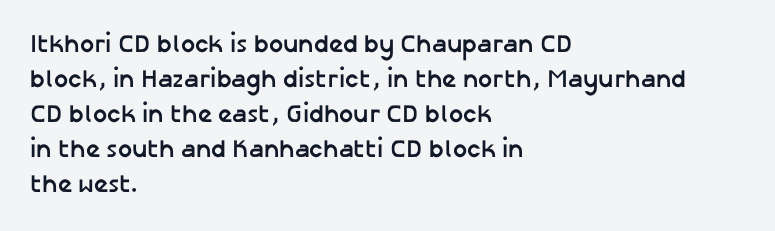
{"italic": "no", "bold": "yes", "underline": "no", "align": "left", "line_spacing": "normal", "line_spacing_ratio": 1.4, "letter_spacing": "normal", "letter_spacing_em": 0.0, "glyph_px": 25}
